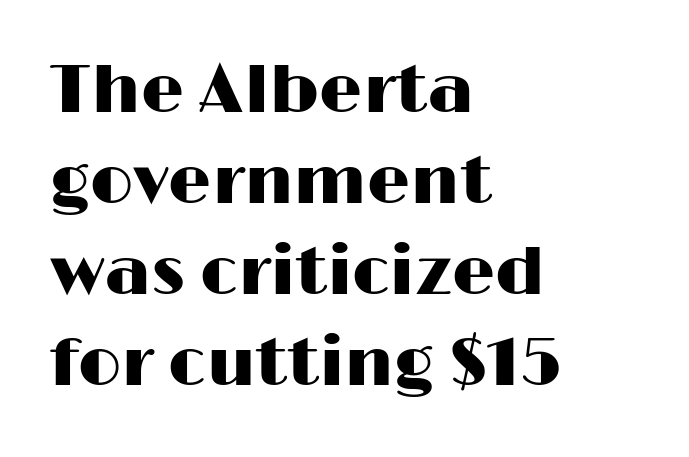
The image shows 68 px wide sans-serif type, upright; set left-aligned, normal line spacing (1.34x), normal letter spacing, not underlined; high stroke contrast and a medium x-height.
